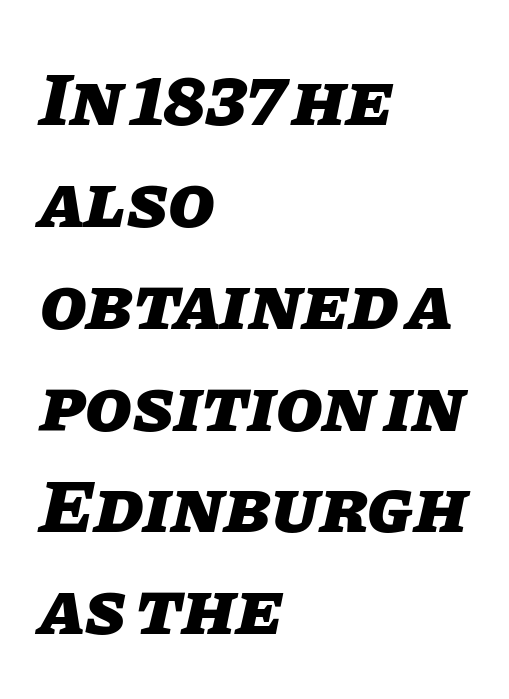
The image shows 76 px heavy type, italic (leaning right); set left-aligned, normal line spacing (1.34x), normal letter spacing, not underlined; low stroke contrast and a large x-height.
